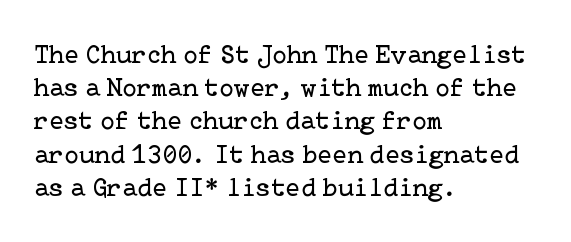
Q: Is the text bold? A: No.
Q: Is the text italic (slanted)? A: No, it is upright.
Q: Is the text underlined? A: No.
Q: How is the paragraph aligned? A: Left-aligned.
Q: Is the spacing between letters normal or unusually wide? A: Normal.
